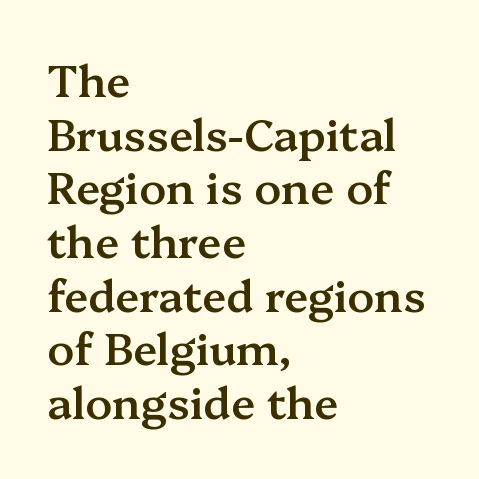
A typesetter would call this zero additional tracking. No word sits above an underline. Visually the block forms a straight wall on the left and a jagged coastline on the right. Note the varied advance widths — an 'i' is clearly narrower than an 'm'. Does the lettering tilt? It doesn't — this is upright. You can tell from the footed stems that serif type was used.
